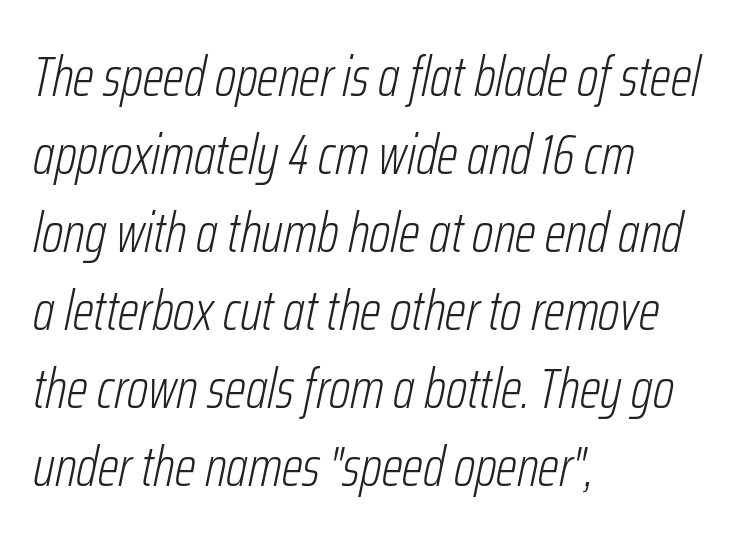
The image shows 55 px light, condensed type, italic (leaning right); set left-aligned, normal line spacing (1.42x), normal letter spacing, not underlined; low stroke contrast and a medium x-height.
